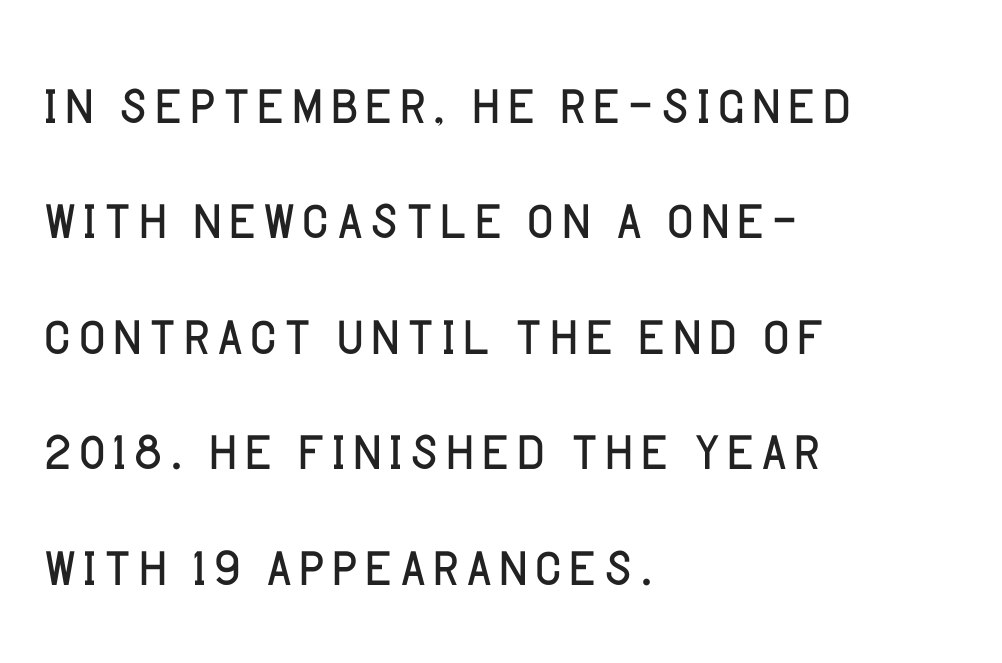
Q: Is the text bold? A: No.
Q: Is the text italic (slanted)? A: No, it is upright.
Q: Is the typeface a serif or a sans-serif typeface? A: Sans-serif.
Q: Is the text underlined? A: No.
Q: How is the paragraph aligned? A: Left-aligned.
Q: Is the spacing between letters normal or unusually wide? A: Normal.
Q: Is the spacing between lines tight, normal or loose? A: Normal.
Q: Width (condensed, normal, or wide)? A: Normal.
Q: Stroke contrast? A: Low.
Q: x-height? A: Large.
Q: Monospaced? A: No.
